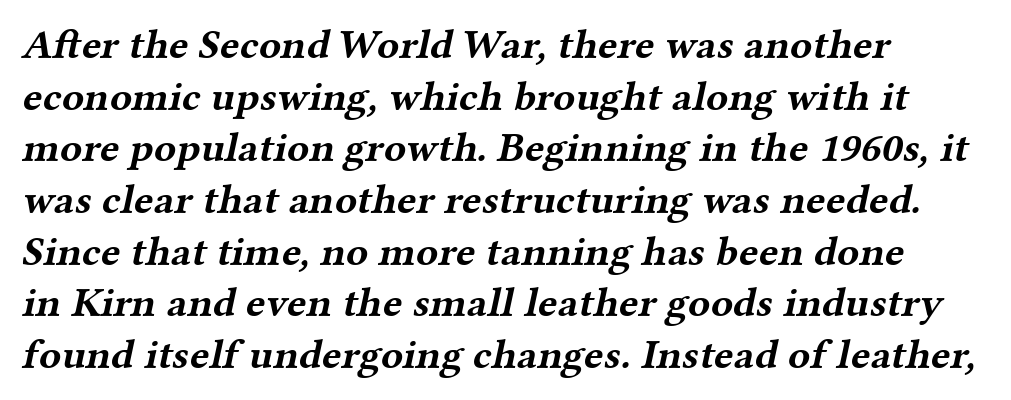
{"serif": "yes", "bold": "yes", "weight": "bold", "width": "wide", "stroke_contrast": "medium", "x_height": "medium", "monospaced": "no", "underline": "no", "align": "left", "line_spacing": "normal", "line_spacing_ratio": 1.26, "letter_spacing": "normal", "letter_spacing_em": 0.0, "glyph_px": 41}
